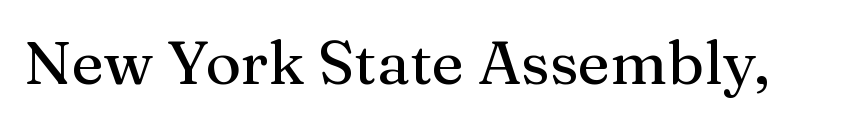
{"serif": "yes", "italic": "no", "width": "normal", "stroke_contrast": "medium", "x_height": "medium", "monospaced": "no", "underline": "no", "letter_spacing": "normal", "letter_spacing_em": 0.0, "glyph_px": 61}
